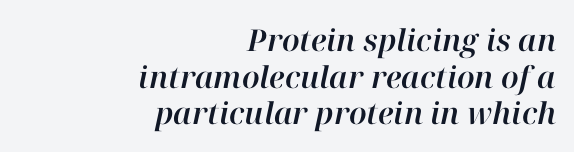
{"italic": "yes", "lean": "right", "slant_degrees": 12, "width": "normal", "stroke_contrast": "high", "x_height": "medium", "monospaced": "no", "underline": "no", "align": "right", "line_spacing_ratio": 1.22, "letter_spacing": "normal", "letter_spacing_em": 0.0, "glyph_px": 30}
